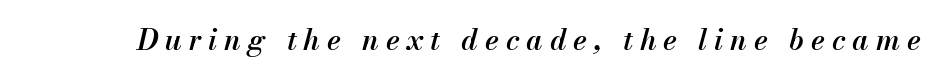
Q: Is the text bold? A: Semi-bold.
Q: Is the text italic (slanted)? A: Yes, it leans right by about 13 degrees.
Q: Is the text underlined? A: No.
Q: Is the spacing between letters normal or unusually wide? A: Unusually wide.
Q: Width (condensed, normal, or wide)? A: Normal.
Q: Stroke contrast? A: Medium.
Q: x-height? A: Small.
Q: Monospaced? A: No.
